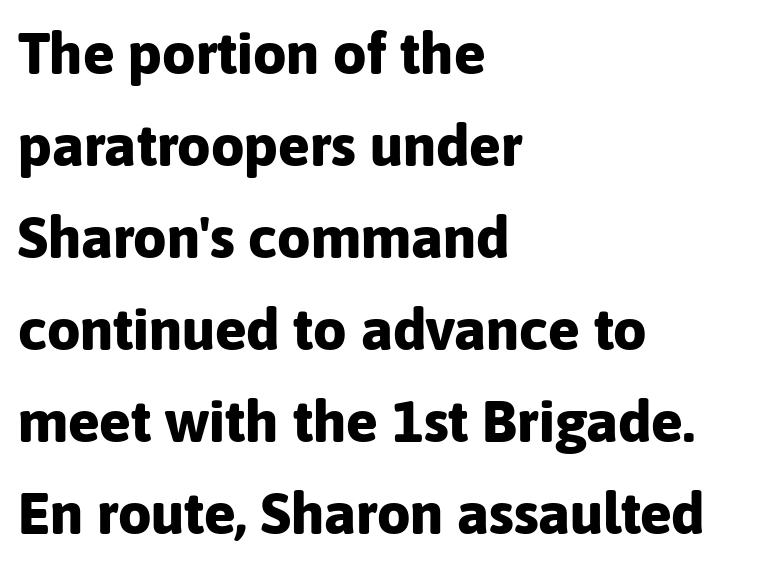
The image shows 59 px bold sans-serif type, upright; set left-aligned, normal line spacing (1.56x), normal letter spacing, not underlined; low stroke contrast and a medium x-height.
